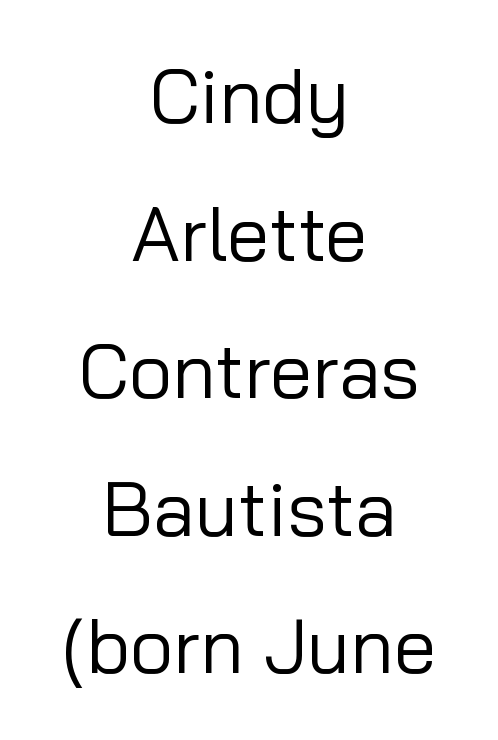
Q: Is the text bold? A: No.
Q: Is the text italic (slanted)? A: No, it is upright.
Q: Is the typeface a serif or a sans-serif typeface? A: Sans-serif.
Q: Is the text underlined? A: No.
Q: How is the paragraph aligned? A: Centered.
Q: Is the spacing between letters normal or unusually wide? A: Normal.
Q: Width (condensed, normal, or wide)? A: Normal.
Q: Stroke contrast? A: Low.
Q: x-height? A: Medium.
Q: Monospaced? A: No.
